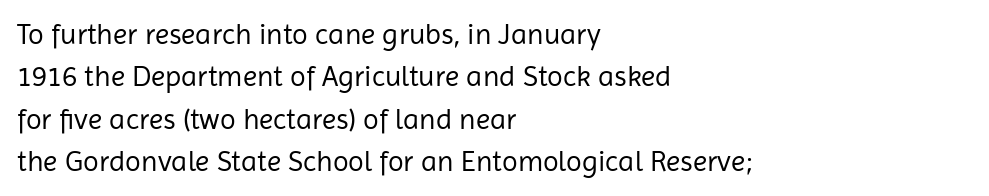
The image shows 29 px regular-weight sans-serif type, upright; set left-aligned, normal line spacing (1.46x), normal letter spacing, not underlined; low stroke contrast and a medium x-height.
